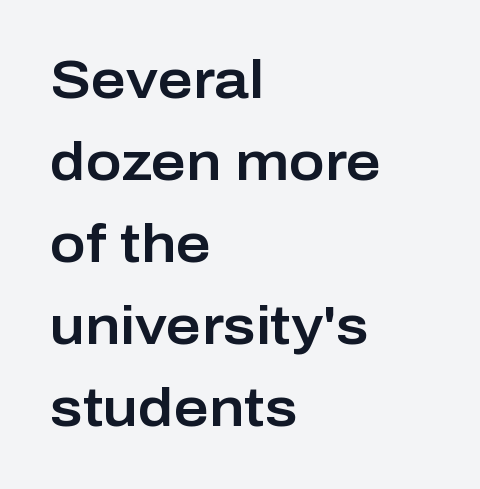
Q: Is the text italic (slanted)? A: No, it is upright.
Q: Is the typeface a serif or a sans-serif typeface? A: Sans-serif.
Q: Is the text underlined? A: No.
Q: How is the paragraph aligned? A: Left-aligned.
Q: Is the spacing between letters normal or unusually wide? A: Normal.
Q: Is the spacing between lines tight, normal or loose? A: Normal.
Q: Width (condensed, normal, or wide)? A: Normal.
Q: Stroke contrast? A: Low.
Q: x-height? A: Medium.
Q: Monospaced? A: No.
